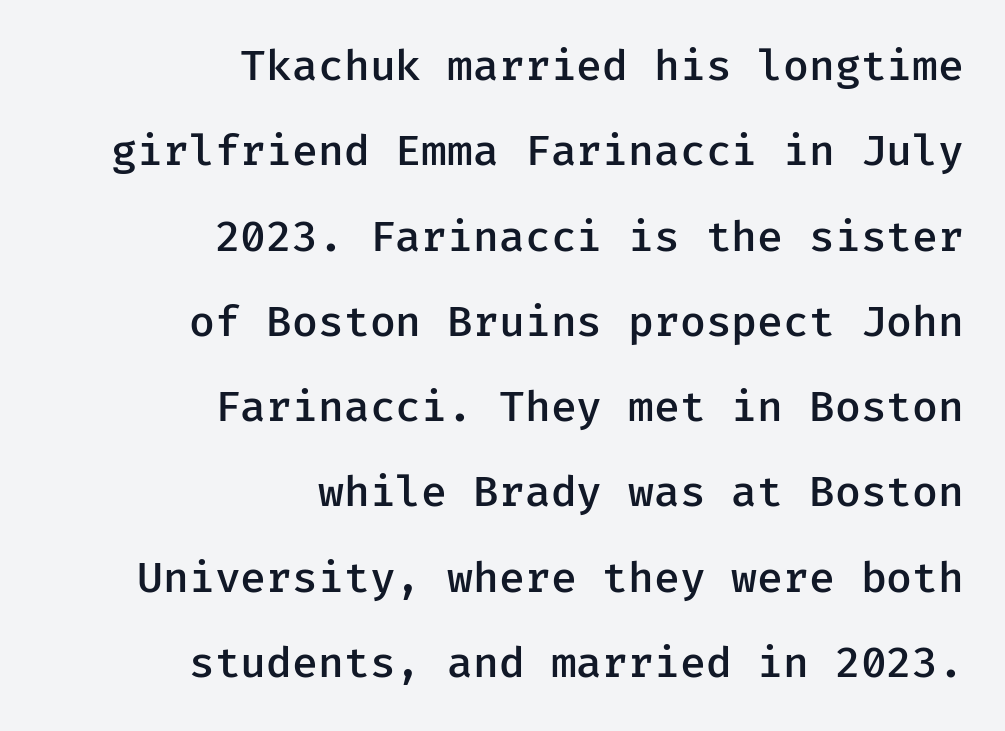
The image shows 42 px semibold sans-serif type, upright, monospaced; set right-aligned, loose line spacing (2.03x), normal letter spacing, not underlined; low stroke contrast and a medium x-height.
